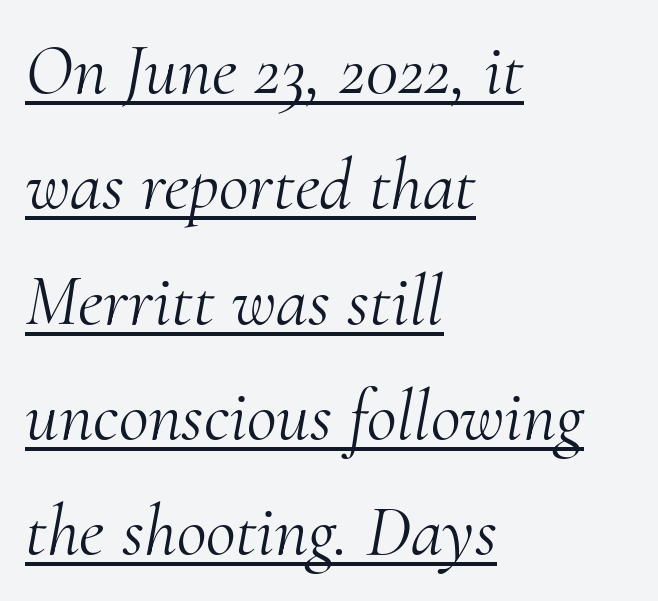
Q: Is the text bold? A: No.
Q: Is the text italic (slanted)? A: Yes, it leans right by about 10 degrees.
Q: Is the typeface a serif or a sans-serif typeface? A: Serif.
Q: Is the text underlined? A: Yes.
Q: How is the paragraph aligned? A: Left-aligned.
Q: Is the spacing between letters normal or unusually wide? A: Normal.
Q: Is the spacing between lines tight, normal or loose? A: Normal.
Q: Width (condensed, normal, or wide)? A: Normal.
Q: Stroke contrast? A: Medium.
Q: x-height? A: Small.
Q: Monospaced? A: No.
